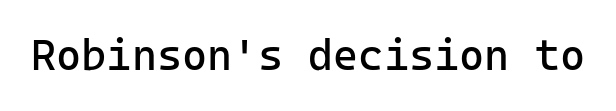
The face used here is rendered with its standard letterfit. Summary of weight: not heavy and not bold. In terms of letterform style, serifs are entirely absent. The lettering stays uniformly vertical, giving the passage a roman look.
